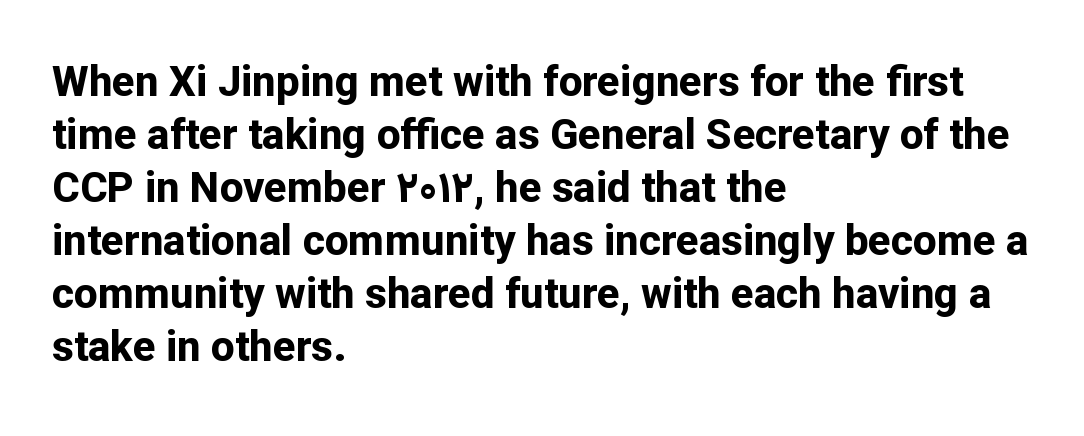
{"serif": "no", "italic": "no", "bold": "yes", "weight": "bold", "width": "normal", "stroke_contrast": "low", "x_height": "medium", "monospaced": "no", "underline": "no", "align": "left", "line_spacing": "normal", "line_spacing_ratio": 1.26, "letter_spacing": "normal", "letter_spacing_em": 0.0, "glyph_px": 42}
